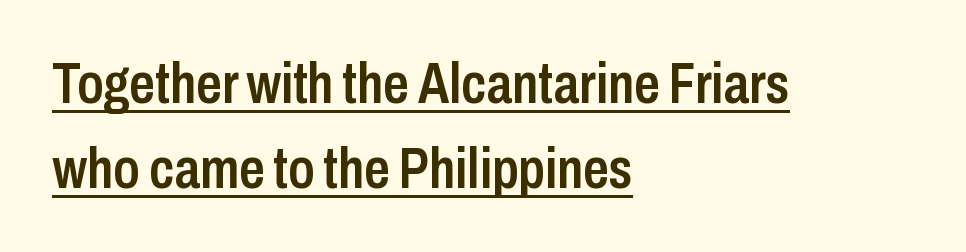
Varying glyph widths throughout — classic text-font behaviour. Type style note: lacks serifs. No extra tracking has been applied to these lines. This is underlined copy, the kind a proofreader might mark for attention. Nope, not italic — everything's standing straight.
